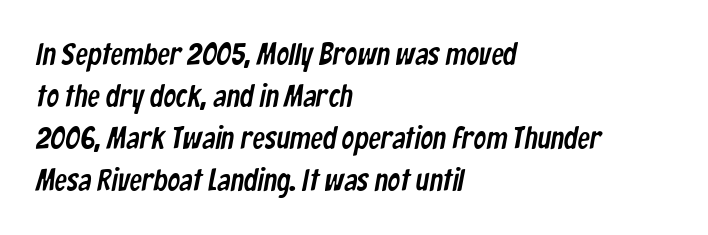
Letters rest on an invisible, unmarked baseline. Spacing verdict: proportional, widths tailored to each character. Typeset ragged right — the left edge is the straight one. Are there feet on the stems? There aren't — it's a sans. The tracking reads as untouched default to a designer's eye.
